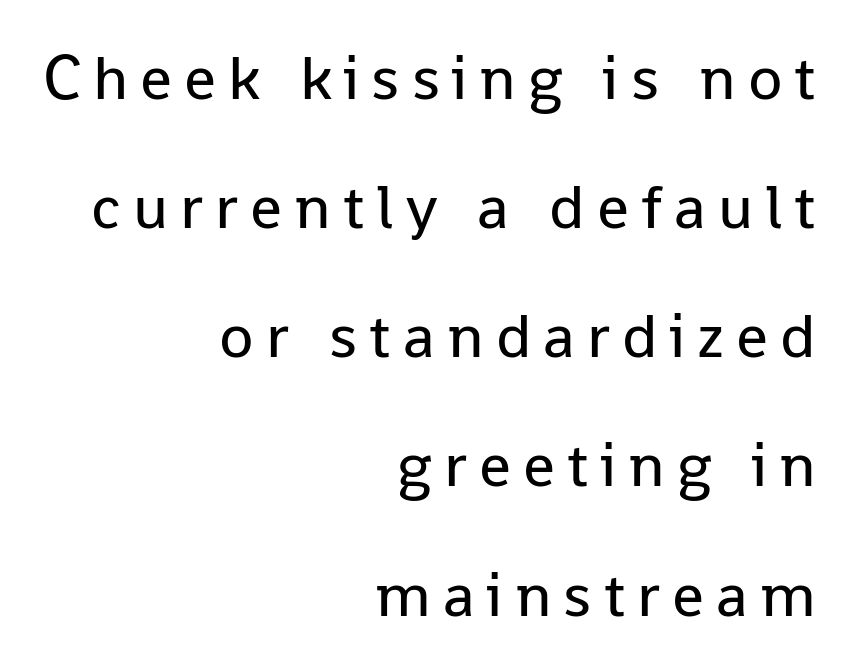
Bare-footed words on every line. A quiet, ordinary-to-light weight characterises the typeface. This rendering uses right alignment, leaving the left contour irregular. To sum up the face: it is a sans, with no serifs. The typography opts for an upright posture over an oblique one. Interline gaps are noticeably wide in this sample.
